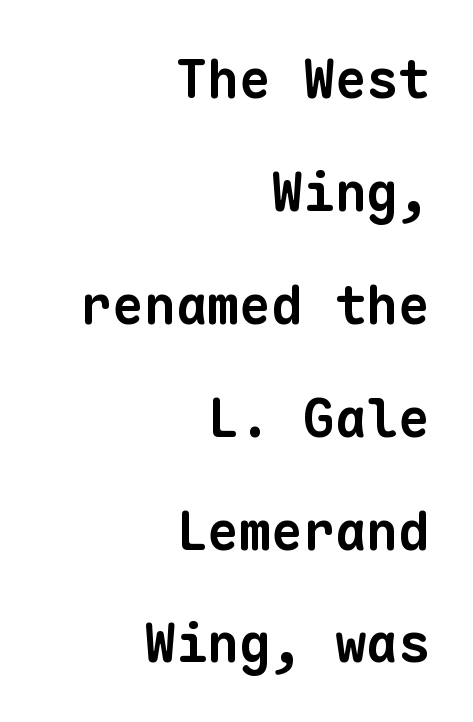
Q: Is the text bold? A: Yes.
Q: Is the typeface a serif or a sans-serif typeface? A: Sans-serif.
Q: Is the text underlined? A: No.
Q: How is the paragraph aligned? A: Right-aligned.
Q: Is the spacing between letters normal or unusually wide? A: Normal.
Q: Is the spacing between lines tight, normal or loose? A: Loose.
Q: Width (condensed, normal, or wide)? A: Normal.
Q: Stroke contrast? A: Low.
Q: x-height? A: Medium.
Q: Monospaced? A: Yes.
